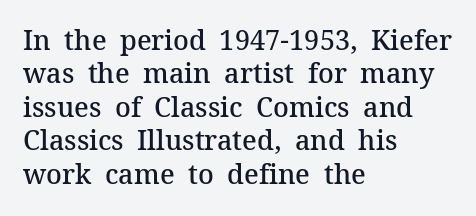
Moderately thickened strokes mark this as semibold type. A clean baseline with only descenders dipping below it. Line starts are locked; line ends wander. Honestly, the letter spacing is just normal — you wouldn't notice it. Italic? Not at all — the glyphs are vertical.
